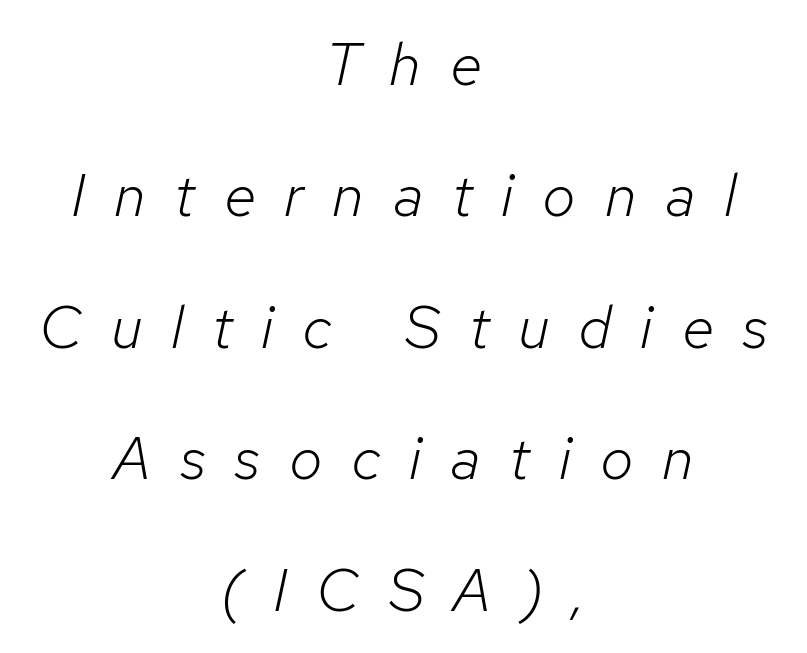
{"italic": "yes", "lean": "right", "slant_degrees": 12, "bold": "no", "weight": "light", "width": "normal", "stroke_contrast": "low", "x_height": "medium", "monospaced": "no", "underline": "no", "align": "center", "line_spacing": "loose", "line_spacing_ratio": 2.19, "letter_spacing": "wide", "letter_spacing_em": 0.48, "glyph_px": 60}
